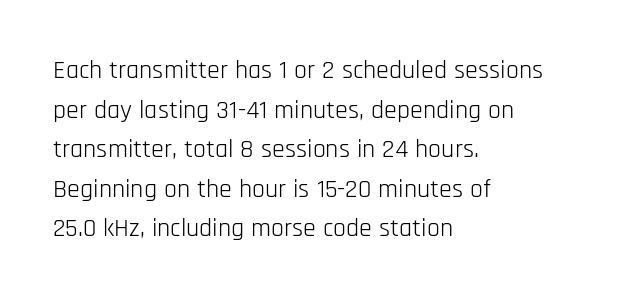
Q: Is the text bold? A: No.
Q: Is the text italic (slanted)? A: No, it is upright.
Q: Is the text underlined? A: No.
Q: How is the paragraph aligned? A: Left-aligned.
Q: Is the spacing between letters normal or unusually wide? A: Normal.
Q: Is the spacing between lines tight, normal or loose? A: Normal.
